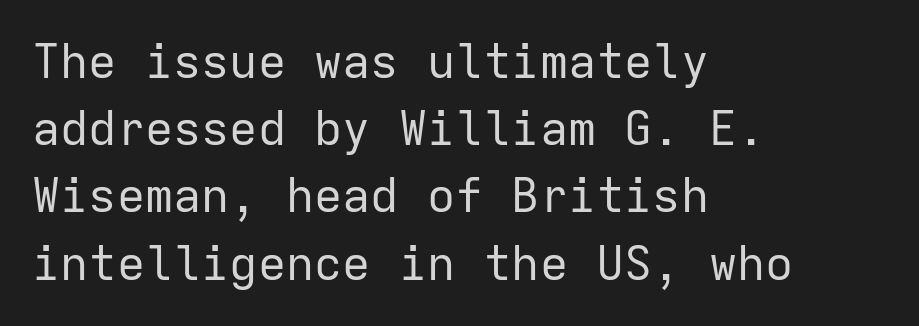
Q: Is the text bold? A: No.
Q: Is the text italic (slanted)? A: No, it is upright.
Q: Is the typeface a serif or a sans-serif typeface? A: Sans-serif.
Q: Is the text underlined? A: No.
Q: How is the paragraph aligned? A: Left-aligned.
Q: Is the spacing between letters normal or unusually wide? A: Normal.
Q: Is the spacing between lines tight, normal or loose? A: Normal.
Q: Width (condensed, normal, or wide)? A: Normal.
Q: Stroke contrast? A: Low.
Q: x-height? A: Medium.
Q: Monospaced? A: Yes.
